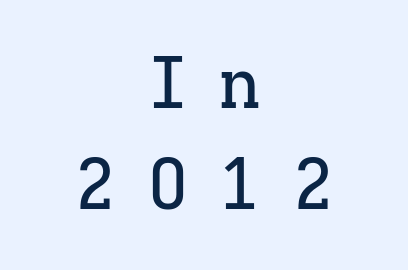
{"serif": "yes", "italic": "no", "width": "normal", "stroke_contrast": "low", "x_height": "medium", "monospaced": "yes", "underline": "no", "align": "center", "line_spacing": "normal", "line_spacing_ratio": 1.45, "letter_spacing": "wide", "letter_spacing_em": 0.44, "glyph_px": 70}
